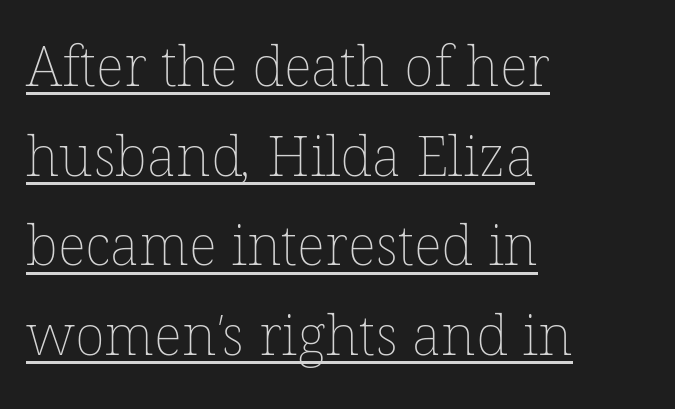
The image shows 56 px thin type; set left-aligned, normal line spacing (1.6x), normal letter spacing, underlined; low stroke contrast and a medium x-height.
